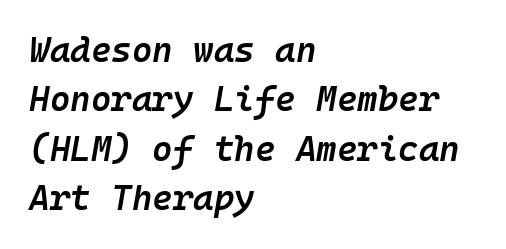
{"italic": "yes", "lean": "right", "slant_degrees": 10, "bold": "semi", "weight": "semibold", "width": "normal", "stroke_contrast": "low", "x_height": "medium", "monospaced": "yes", "underline": "no", "align": "left", "line_spacing": "normal", "line_spacing_ratio": 1.41, "letter_spacing": "normal", "letter_spacing_em": 0.0, "glyph_px": 35}
